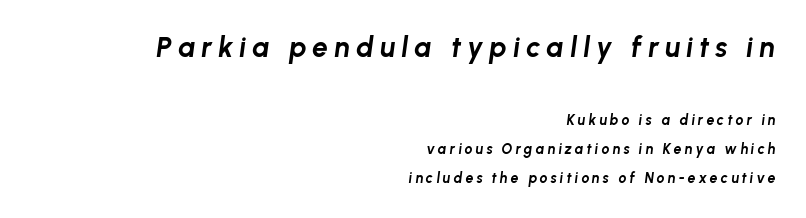
The image shows 28 px bold type, italic (leaning right); set right-aligned, loose line spacing (2.09x), unusually wide letter spacing (+0.22 em), not underlined; the first (top) block is 2.0x larger; low stroke contrast and a medium x-height.
